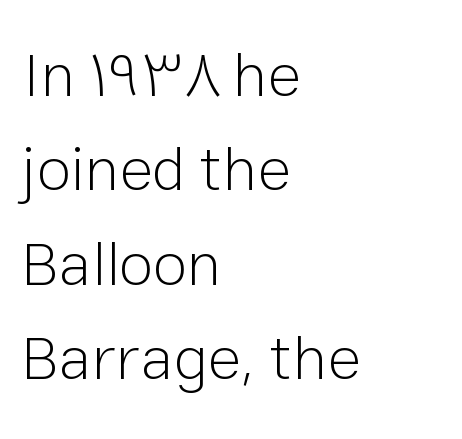
The image shows 63 px light sans-serif type, upright; set left-aligned, normal line spacing (1.5x), normal letter spacing, not underlined; low stroke contrast and a medium x-height.
